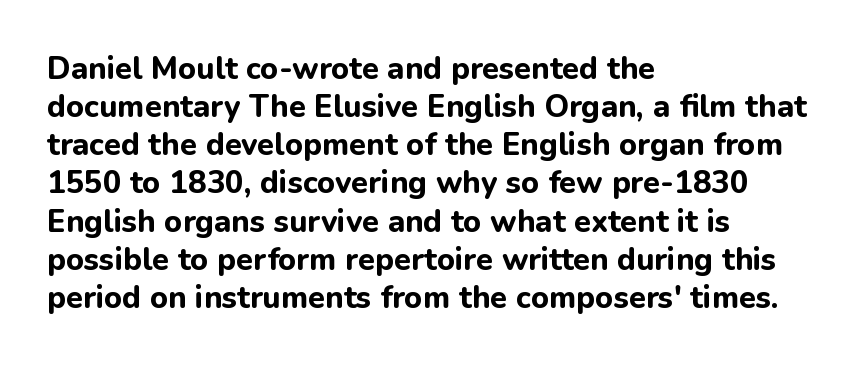
{"serif": "no", "italic": "no", "bold": "yes", "weight": "bold", "width": "normal", "stroke_contrast": "low", "x_height": "medium", "monospaced": "no", "underline": "no", "align": "left", "line_spacing_ratio": 1.23, "letter_spacing": "normal", "letter_spacing_em": 0.0, "glyph_px": 31}
